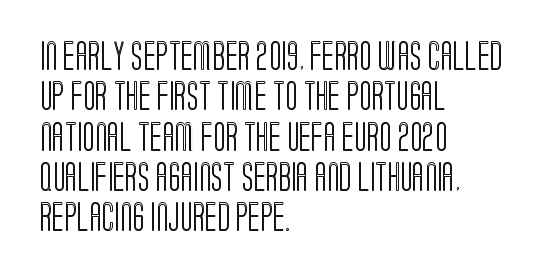
The image shows 29 px condensed type, upright; set left-aligned, normal line spacing (1.39x), normal letter spacing, not underlined; a large x-height.
